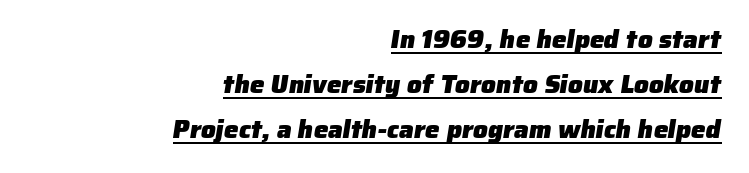
Looks like someone drew a line under every word here. You could call the tracking neutral — neither tight nor loose. Casual observation: everything's shoved over to the right. Caption: bold face, heavy strokes.
